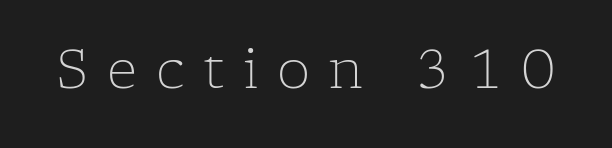
A serif font was chosen for this passage. On a weight scale, this lands at 450 or below. Observe the wide spacing: letters keep a clear distance from each other. Spacing verdict: proportional, widths tailored to each character. Upright lettering throughout.
